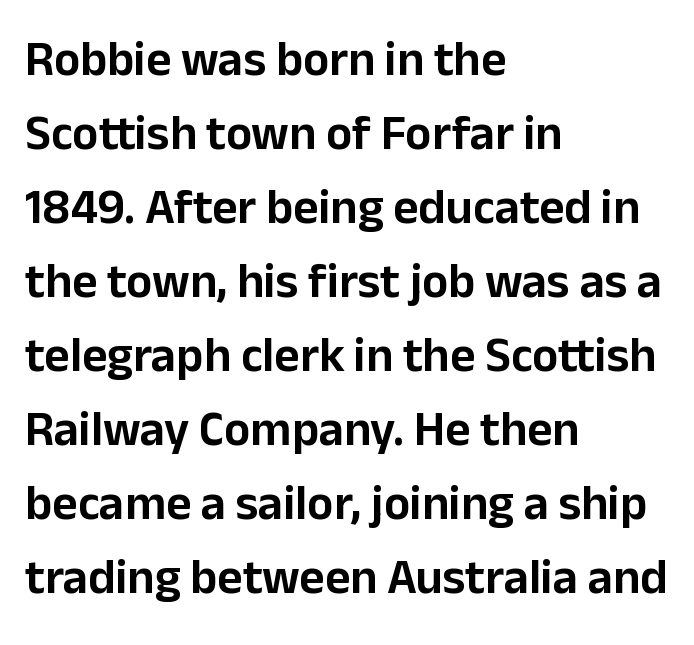
The image shows 49 px sans-serif type, upright; set left-aligned, normal line spacing (1.51x), normal letter spacing, not underlined; low stroke contrast and a medium x-height.
